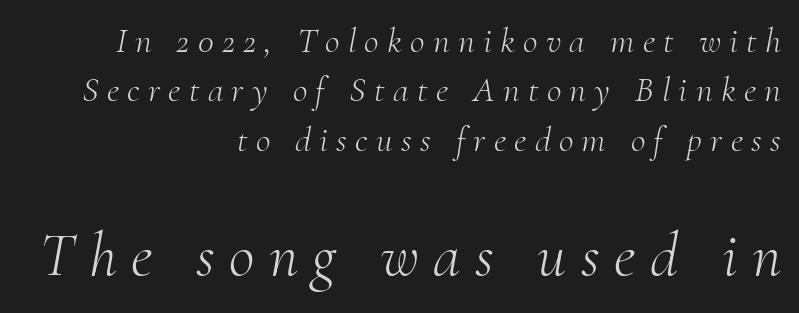
Q: Is the text bold? A: No.
Q: Is the text italic (slanted)? A: Yes, it leans right by about 10 degrees.
Q: Is the typeface a serif or a sans-serif typeface? A: Serif.
Q: Is the text underlined? A: No.
Q: How is the paragraph aligned? A: Right-aligned.
Q: Is the spacing between letters normal or unusually wide? A: Unusually wide.
Q: Is the spacing between lines tight, normal or loose? A: Normal.
Q: Which block of text is set in a larger size, the first (top) or the second (bottom)? A: The second (bottom) one.
Q: Width (condensed, normal, or wide)? A: Normal.
Q: Stroke contrast? A: Medium.
Q: x-height? A: Small.
Q: Monospaced? A: No.
